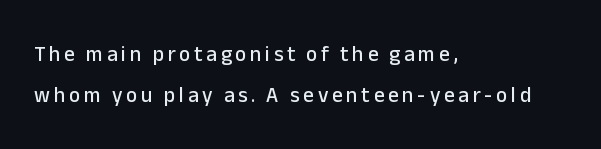
You can tell it's not italic because the verticals are truly vertical. Compared with a centered layout, this one pins lines to the left instead. The area under the type is left untouched. Honestly, the rows look like they've been pulled way apart.
